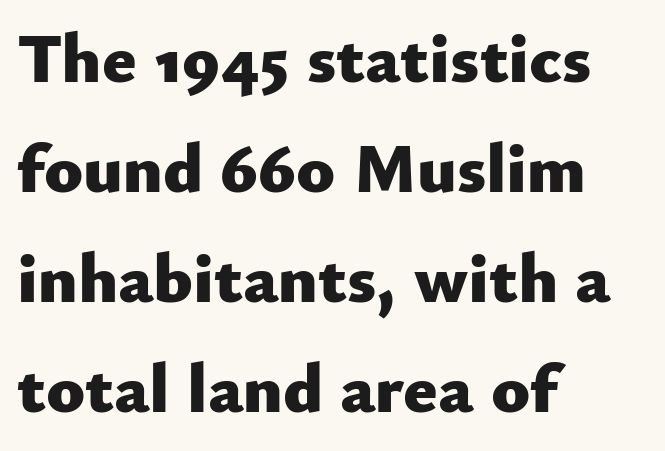
The image shows 71 px heavy sans-serif type, upright; set left-aligned, normal line spacing (1.55x), normal letter spacing, not underlined; low stroke contrast and a small x-height.
